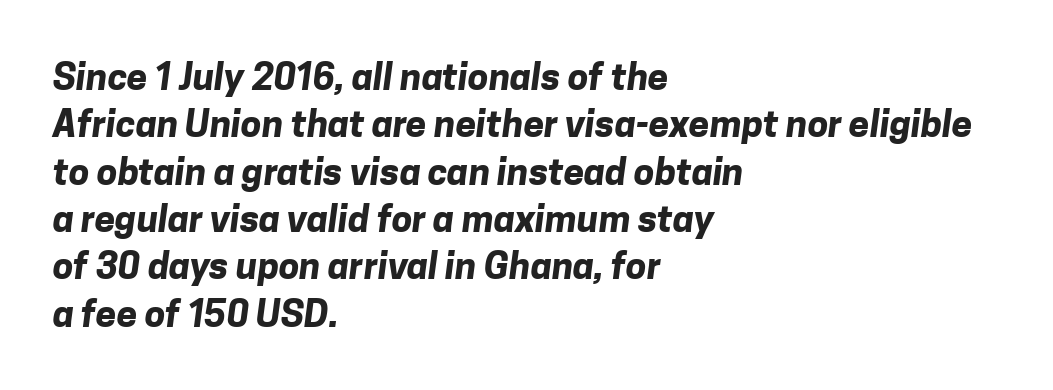
Q: Is the text bold? A: Yes.
Q: Is the typeface a serif or a sans-serif typeface? A: Sans-serif.
Q: Is the text underlined? A: No.
Q: How is the paragraph aligned? A: Left-aligned.
Q: Is the spacing between letters normal or unusually wide? A: Normal.
Q: Is the spacing between lines tight, normal or loose? A: Normal.
Q: Width (condensed, normal, or wide)? A: Normal.
Q: Stroke contrast? A: Low.
Q: x-height? A: Medium.
Q: Monospaced? A: No.
